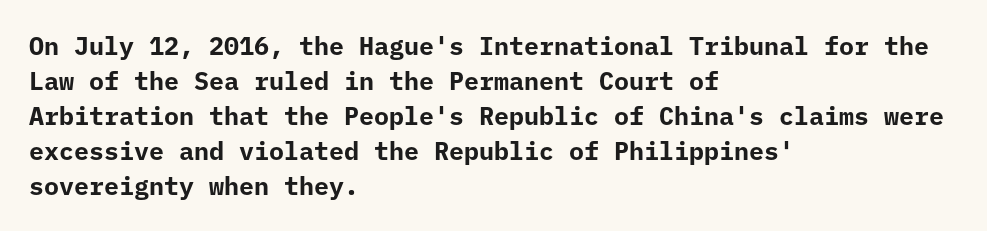
Q: Is the text bold? A: Yes.
Q: Is the text italic (slanted)? A: No, it is upright.
Q: Is the text underlined? A: No.
Q: How is the paragraph aligned? A: Left-aligned.
Q: Is the spacing between letters normal or unusually wide? A: Normal.
Q: Is the spacing between lines tight, normal or loose? A: Normal.
